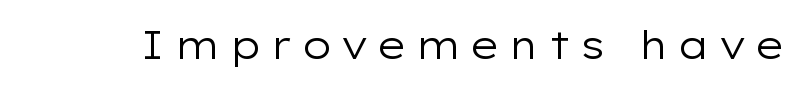
{"serif": "no", "italic": "no", "bold": "no", "weight": "regular", "width": "wide", "stroke_contrast": "low", "x_height": "medium", "monospaced": "no", "underline": "no", "letter_spacing": "wide", "letter_spacing_em": 0.22, "glyph_px": 39}
